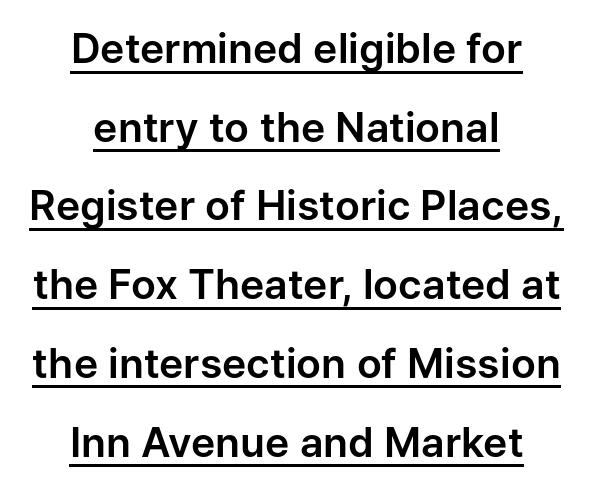
Each letter keeps its own natural width here, so spacing adapts to shape. Nope, no serifs anywhere on these letters. Is the letter spacing exaggerated? No — it looks like the ordinary default. The lettering is marked with a stroke running underneath it. Quick note: interline space is abundant.
